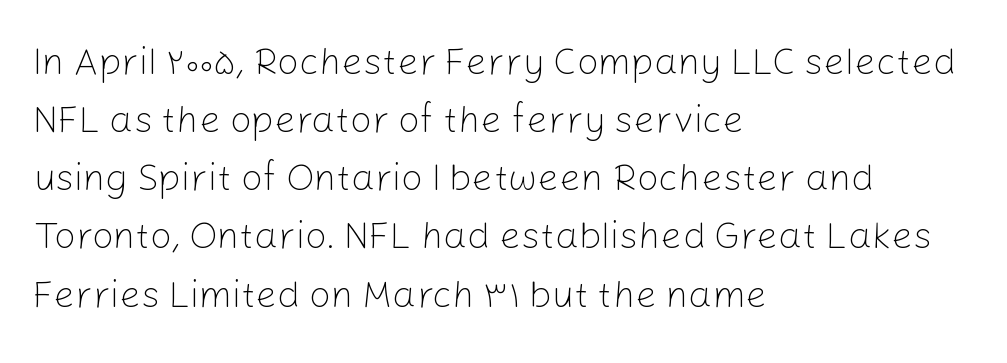
The leading is moderate, giving the passage an even texture. Compared with a centered layout, this one pins lines to the left instead. In terms of posture, this sample is upright. Here the glyphs are tracked normally, forming tight word shapes.
